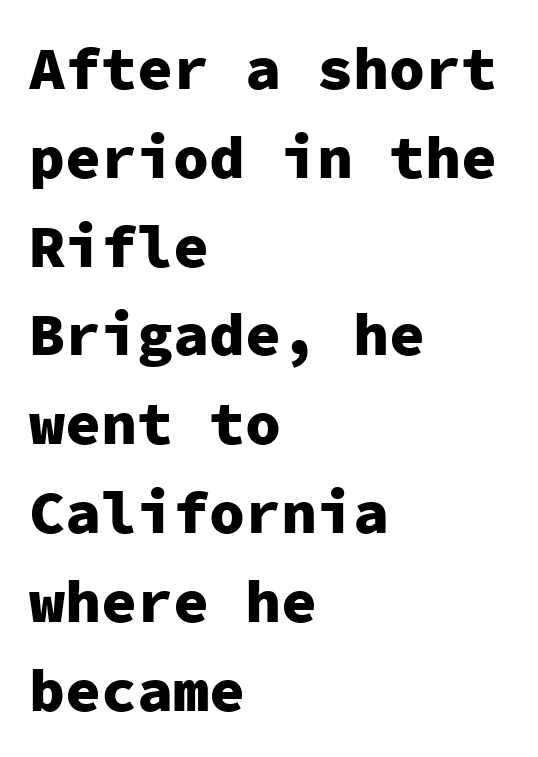
{"serif": "no", "italic": "no", "bold": "yes", "weight": "heavy", "width": "normal", "stroke_contrast": "low", "x_height": "medium", "monospaced": "yes", "underline": "no", "align": "left", "line_spacing": "normal", "line_spacing_ratio": 1.48, "letter_spacing": "normal", "letter_spacing_em": 0.0, "glyph_px": 60}
